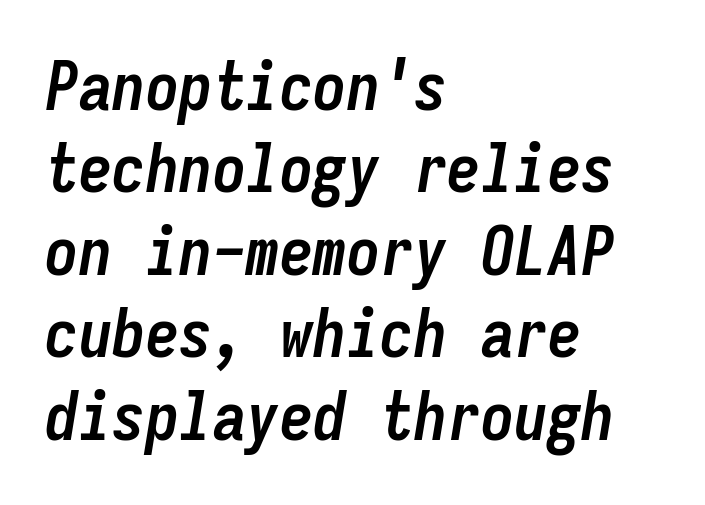
Q: Is the text bold? A: Yes.
Q: Is the text italic (slanted)? A: Yes, it leans right by about 9 degrees.
Q: Is the text underlined? A: No.
Q: How is the paragraph aligned? A: Left-aligned.
Q: Is the spacing between letters normal or unusually wide? A: Normal.
Q: Width (condensed, normal, or wide)? A: Condensed.
Q: Stroke contrast? A: Low.
Q: x-height? A: Medium.
Q: Monospaced? A: Yes.
